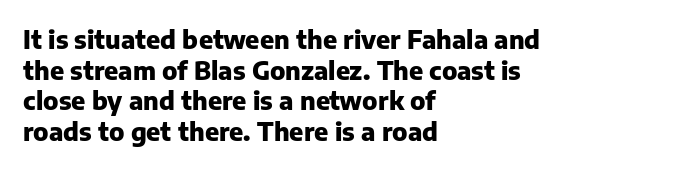
In CSS terms this would be text-align: left. Anything drawn beneath the words? Only blank space. Posture: upright roman. As a designer I'd log this as weight 700, bold.
